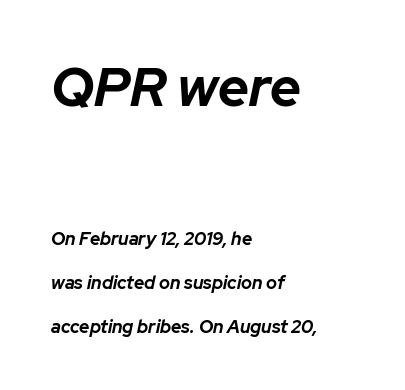
Q: Is the text bold? A: Yes.
Q: Is the text italic (slanted)? A: Yes, it leans right by about 12 degrees.
Q: Is the text underlined? A: No.
Q: How is the paragraph aligned? A: Left-aligned.
Q: Is the spacing between letters normal or unusually wide? A: Normal.
Q: Is the spacing between lines tight, normal or loose? A: Loose.
Q: Which block of text is set in a larger size, the first (top) or the second (bottom)? A: The first (top) one.
Q: Width (condensed, normal, or wide)? A: Normal.
Q: Stroke contrast? A: Low.
Q: x-height? A: Medium.
Q: Monospaced? A: No.
